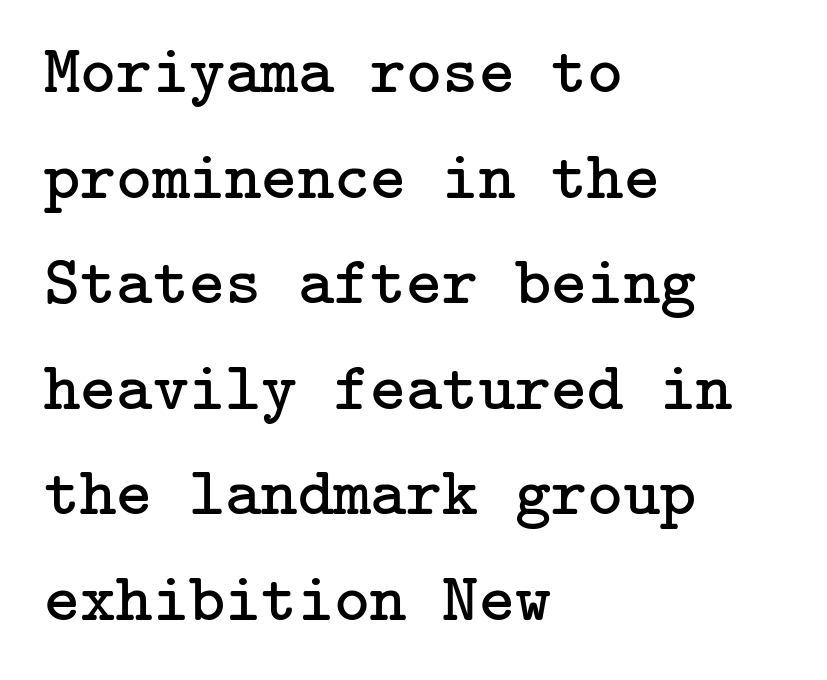
The image shows 69 px regular-weight serif type, upright; set left-aligned, normal line spacing (1.53x), normal letter spacing, not underlined; low stroke contrast and a medium x-height.
